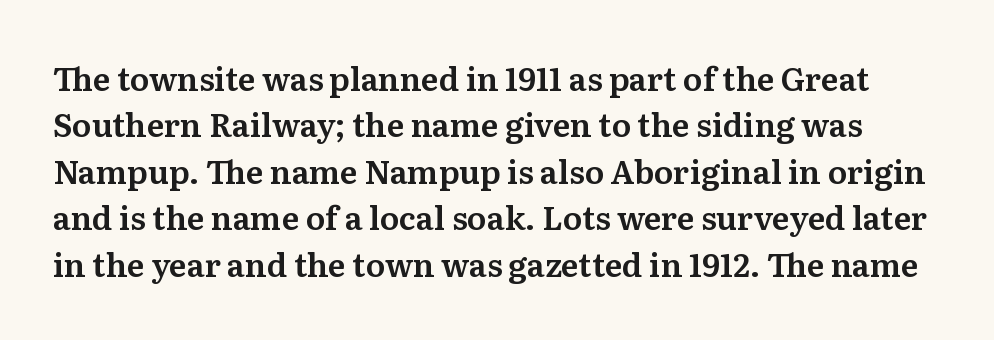
{"serif": "yes", "italic": "no", "width": "normal", "stroke_contrast": "medium", "x_height": "medium", "monospaced": "no", "underline": "no", "line_spacing": "normal", "line_spacing_ratio": 1.45, "letter_spacing": "normal", "letter_spacing_em": 0.0, "glyph_px": 32}
